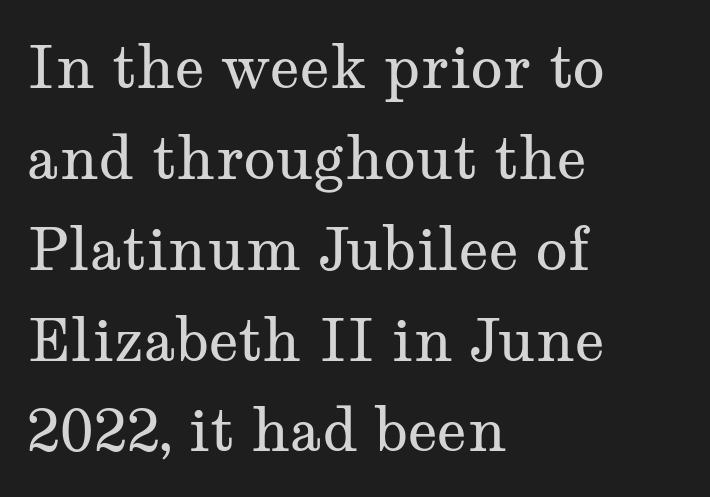
{"serif": "yes", "italic": "no", "bold": "no", "weight": "regular", "width": "wide", "stroke_contrast": "medium", "x_height": "medium", "monospaced": "no", "underline": "no", "align": "left", "line_spacing": "normal", "line_spacing_ratio": 1.54, "letter_spacing": "normal", "letter_spacing_em": 0.0, "glyph_px": 59}
